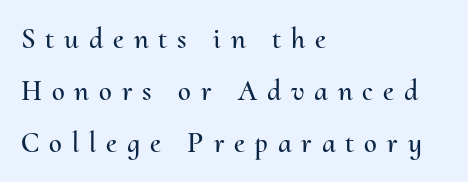
A student would call this left alignment; a typographer would say flush left, rag right. Here the glyphs are tracked loosely, breaking word shapes into spaced letters. Here the designer chose a conventional face with non-uniform glyph widths. Nope, not italic — everything's standing straight. A clean baseline with only descenders dipping below it.
